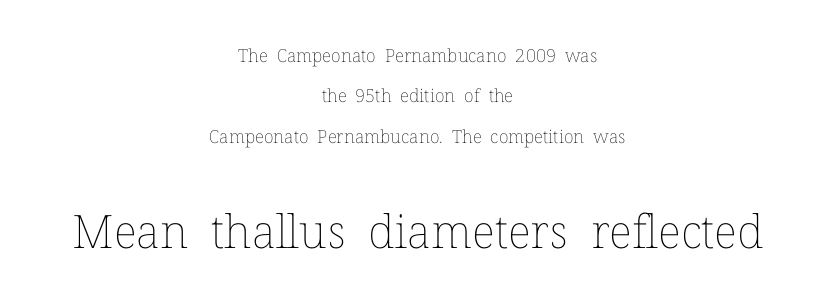
Q: Is the text bold? A: No.
Q: Is the text italic (slanted)? A: No, it is upright.
Q: Is the text underlined? A: No.
Q: How is the paragraph aligned? A: Centered.
Q: Is the spacing between letters normal or unusually wide? A: Normal.
Q: Is the spacing between lines tight, normal or loose? A: Loose.
Q: Which block of text is set in a larger size, the first (top) or the second (bottom)? A: The second (bottom) one.
Q: Width (condensed, normal, or wide)? A: Normal.
Q: Stroke contrast? A: Low.
Q: x-height? A: Medium.
Q: Monospaced? A: No.
